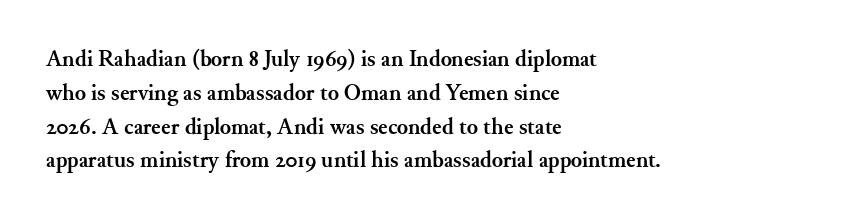
Bold? Absolutely — the strokes are thick and heavy. The setting favours the left margin, as ordinary paragraphs usually do. The font's upright variant was chosen for this text. A bare baseline throughout the passage. Vertical spacing — default.
